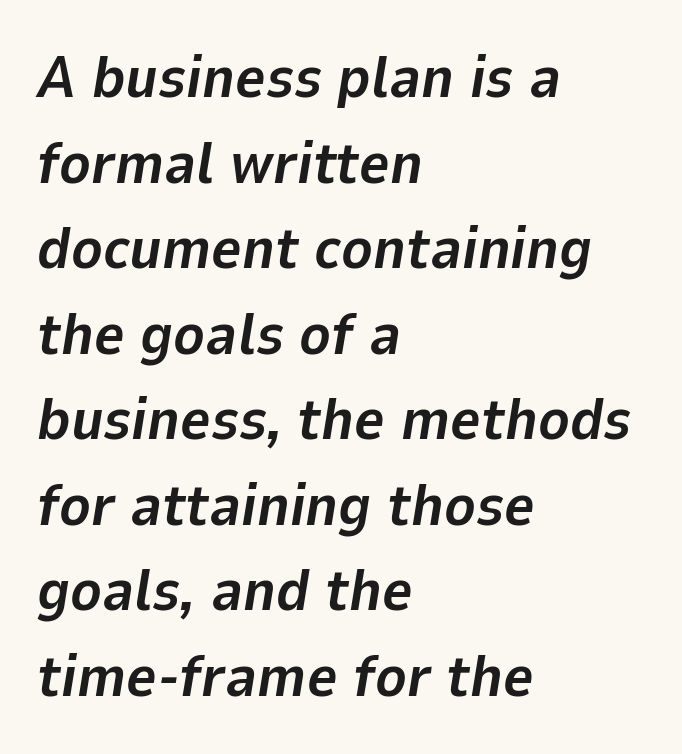
{"italic": "yes", "lean": "right", "slant_degrees": 9, "bold": "yes", "weight": "bold", "width": "normal", "stroke_contrast": "low", "x_height": "medium", "monospaced": "no", "underline": "no", "align": "left", "line_spacing": "normal", "line_spacing_ratio": 1.45, "letter_spacing": "normal", "letter_spacing_em": 0.0, "glyph_px": 59}
